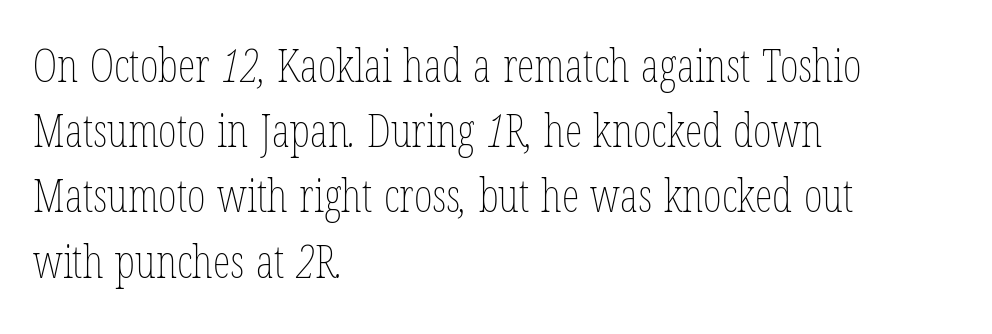
The image shows 45 px thin, condensed type; set left-aligned, normal line spacing (1.45x), normal letter spacing, not underlined; low stroke contrast and a medium x-height.
